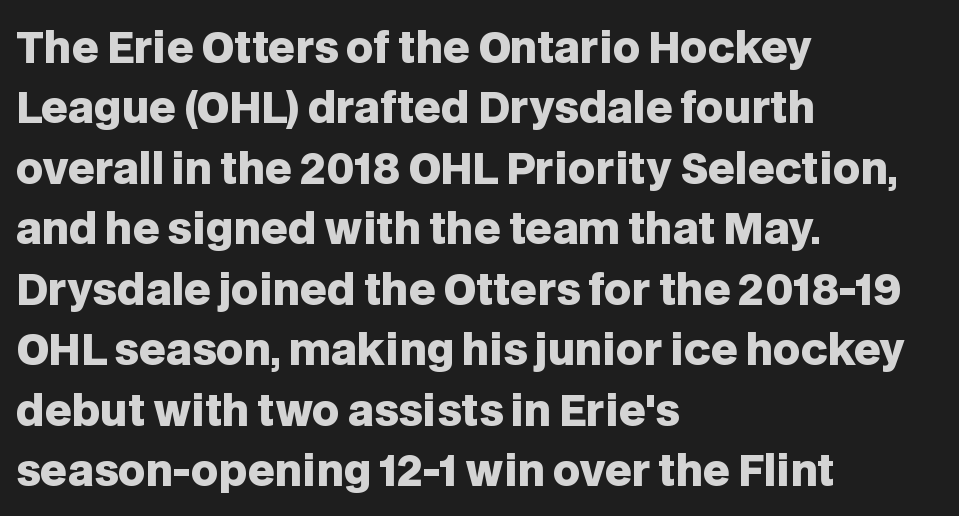
{"serif": "no", "italic": "no", "bold": "yes", "weight": "heavy", "width": "normal", "stroke_contrast": "low", "x_height": "large", "monospaced": "no", "underline": "no", "align": "left", "line_spacing": "normal", "line_spacing_ratio": 1.44, "letter_spacing": "normal", "letter_spacing_em": 0.0, "glyph_px": 42}
